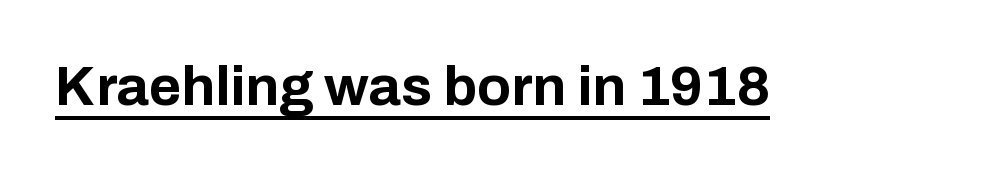
Q: Is the text bold? A: Yes.
Q: Is the text italic (slanted)? A: No, it is upright.
Q: Is the typeface a serif or a sans-serif typeface? A: Sans-serif.
Q: Is the text underlined? A: Yes.
Q: Is the spacing between letters normal or unusually wide? A: Normal.
Q: Width (condensed, normal, or wide)? A: Normal.
Q: Stroke contrast? A: Low.
Q: x-height? A: Medium.
Q: Monospaced? A: No.
